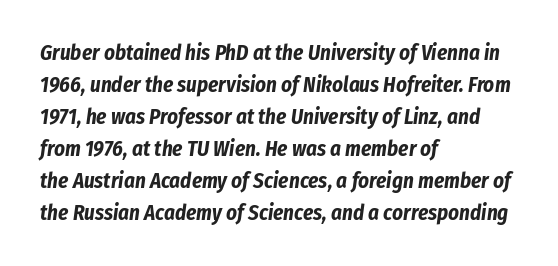
{"italic": "yes", "lean": "right", "slant_degrees": 8, "bold": "yes", "underline": "no", "align": "left", "line_spacing": "normal", "line_spacing_ratio": 1.52, "letter_spacing": "normal", "letter_spacing_em": 0.0, "glyph_px": 21}
